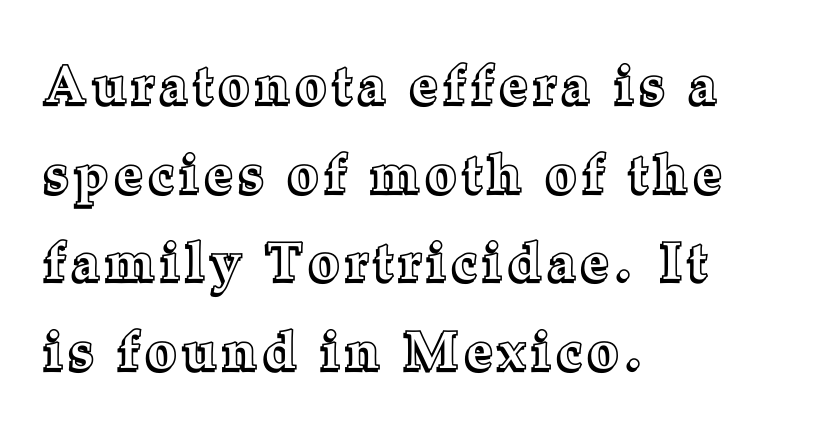
Q: Is the text italic (slanted)? A: No, it is upright.
Q: Is the text underlined? A: No.
Q: How is the paragraph aligned? A: Left-aligned.
Q: Is the spacing between lines tight, normal or loose? A: Normal.
Q: Width (condensed, normal, or wide)? A: Normal.
Q: x-height? A: Medium.
Q: Monospaced? A: No.
